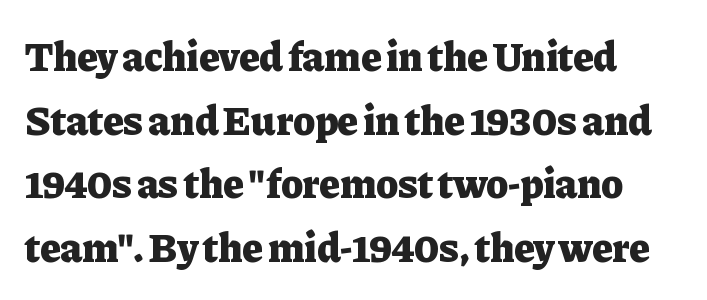
{"serif": "yes", "italic": "no", "bold": "yes", "weight": "heavy", "width": "normal", "stroke_contrast": "low", "x_height": "medium", "monospaced": "no", "underline": "no", "line_spacing": "normal", "line_spacing_ratio": 1.55, "letter_spacing": "normal", "letter_spacing_em": 0.0, "glyph_px": 41}
